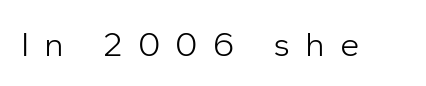
The image shows 35 px light sans-serif type, upright; set unusually wide letter spacing (+0.43 em), not underlined; low stroke contrast and a medium x-height.
